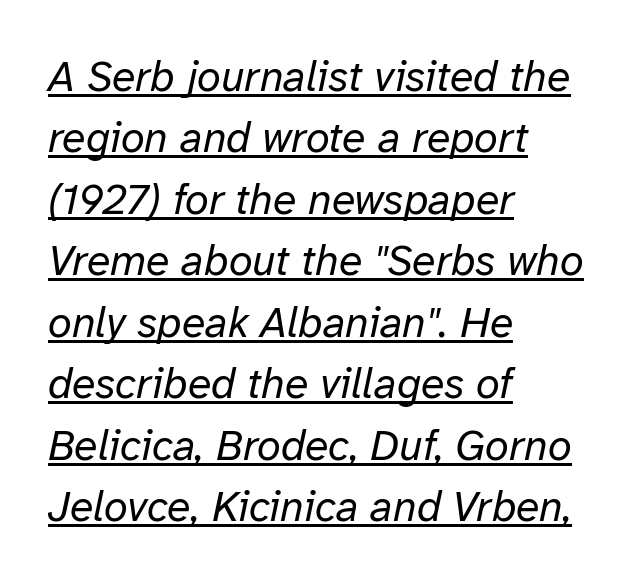
Q: Is the text bold? A: No.
Q: Is the text italic (slanted)? A: Yes, it leans right by about 12 degrees.
Q: Is the text underlined? A: Yes.
Q: How is the paragraph aligned? A: Left-aligned.
Q: Is the spacing between letters normal or unusually wide? A: Normal.
Q: Is the spacing between lines tight, normal or loose? A: Normal.
Q: Width (condensed, normal, or wide)? A: Normal.
Q: Stroke contrast? A: Low.
Q: x-height? A: Medium.
Q: Monospaced? A: No.
